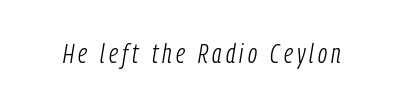
The image shows 28 px light, condensed type, italic (leaning right); set not underlined; low stroke contrast and a medium x-height.
